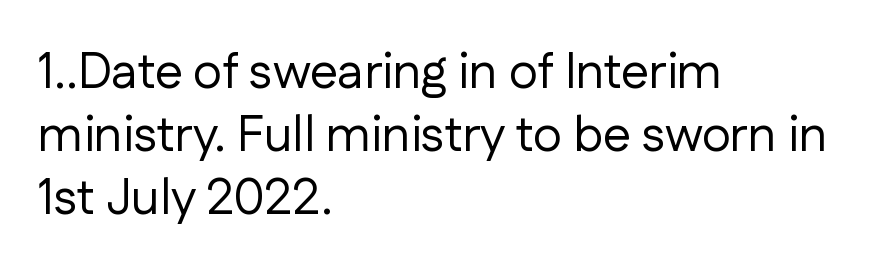
The image shows 50 px regular-weight sans-serif type, upright; set left-aligned, normal line spacing (1.26x), normal letter spacing, not underlined; low stroke contrast and a medium x-height.
